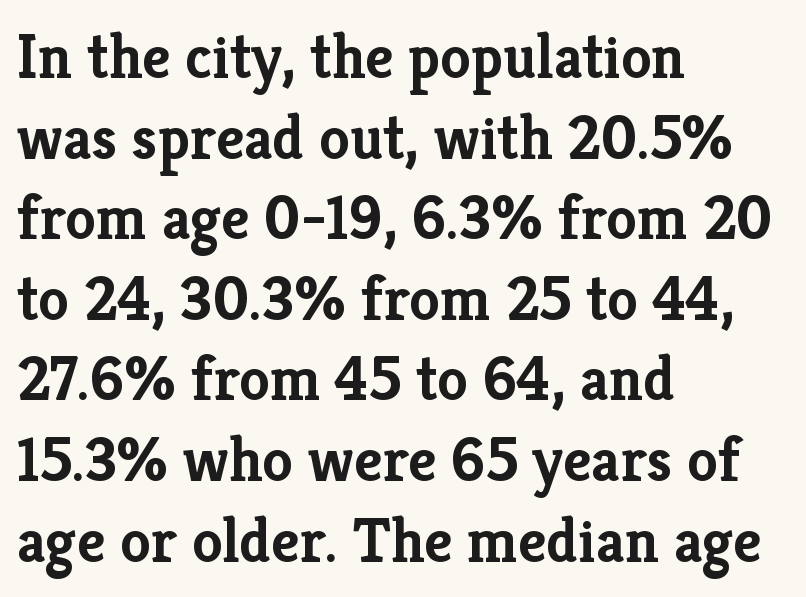
The image shows 62 px semibold serif type, upright; set left-aligned, normal line spacing (1.3x), normal letter spacing, not underlined; low stroke contrast and a medium x-height.
